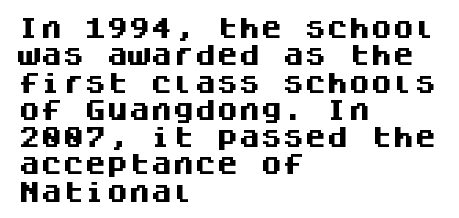
{"italic": "no", "bold": "yes", "underline": "no", "align": "left", "line_spacing_ratio": 1.24, "letter_spacing": "normal", "letter_spacing_em": 0.0, "glyph_px": 22}
